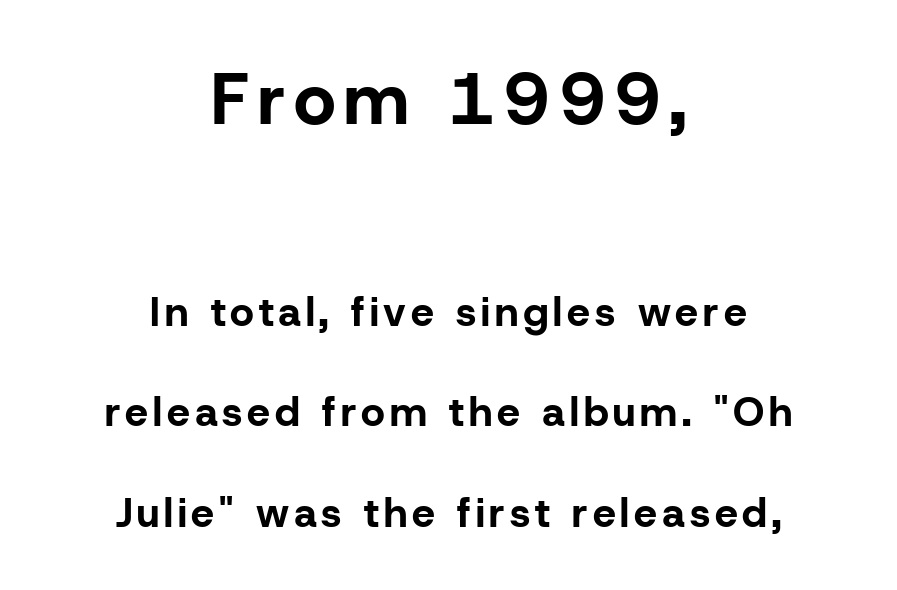
{"serif": "no", "italic": "no", "bold": "yes", "weight": "bold", "width": "normal", "stroke_contrast": "low", "x_height": "medium", "monospaced": "no", "underline": "no", "align": "center", "line_spacing": "loose", "line_spacing_ratio": 2.45, "larger_block": "first", "size_ratio": 1.76, "glyph_px": 72}
